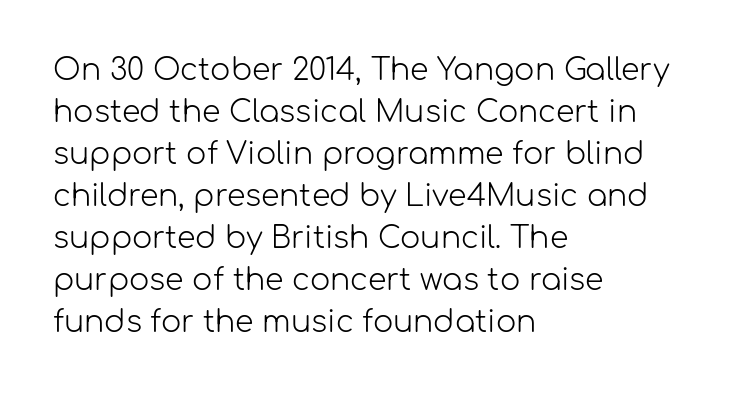
Q: Is the text bold? A: No.
Q: Is the text italic (slanted)? A: No, it is upright.
Q: Is the typeface a serif or a sans-serif typeface? A: Sans-serif.
Q: Is the text underlined? A: No.
Q: How is the paragraph aligned? A: Left-aligned.
Q: Is the spacing between letters normal or unusually wide? A: Normal.
Q: Is the spacing between lines tight, normal or loose? A: Normal.
Q: Width (condensed, normal, or wide)? A: Normal.
Q: Stroke contrast? A: Low.
Q: x-height? A: Medium.
Q: Monospaced? A: No.
